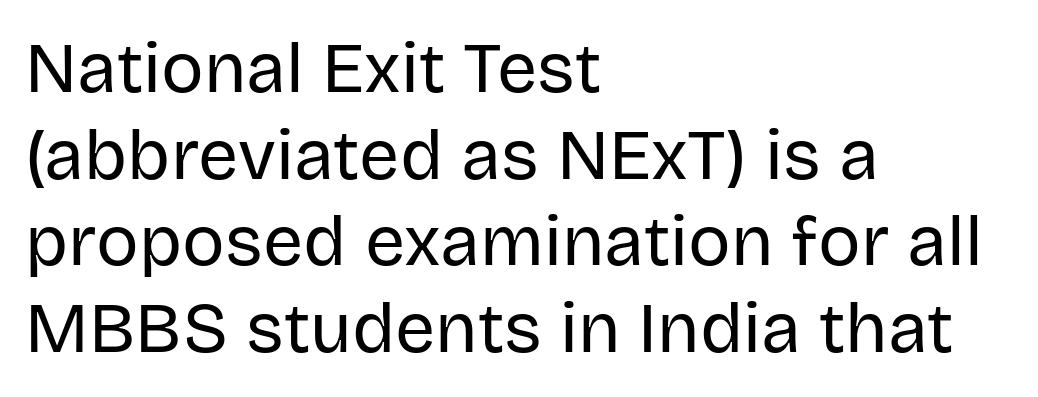
{"serif": "no", "italic": "no", "bold": "no", "weight": "regular", "width": "normal", "stroke_contrast": "low", "x_height": "large", "monospaced": "no", "underline": "no", "align": "left", "line_spacing_ratio": 1.22, "letter_spacing": "normal", "letter_spacing_em": 0.0, "glyph_px": 71}
